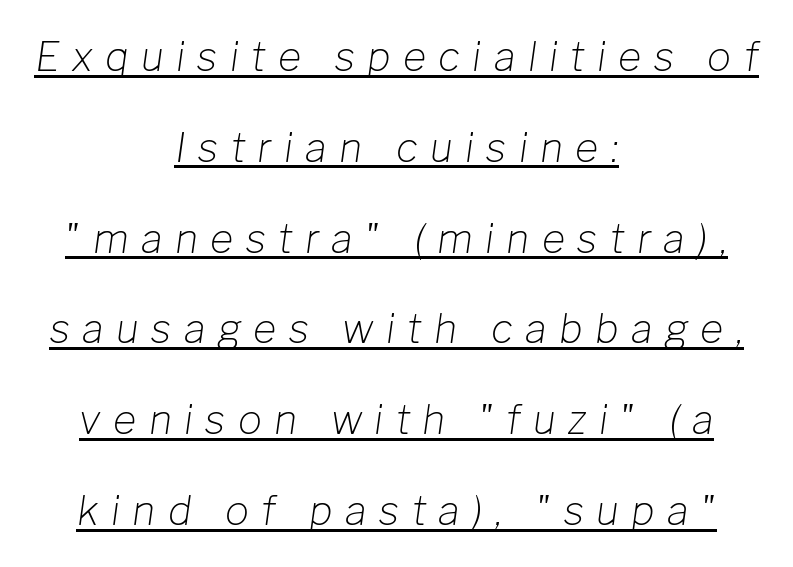
{"italic": "yes", "lean": "right", "slant_degrees": 8, "bold": "no", "weight": "light", "width": "normal", "stroke_contrast": "low", "x_height": "medium", "monospaced": "no", "underline": "yes", "align": "center", "line_spacing": "loose", "line_spacing_ratio": 2.27, "letter_spacing": "wide", "letter_spacing_em": 0.31, "glyph_px": 40}
